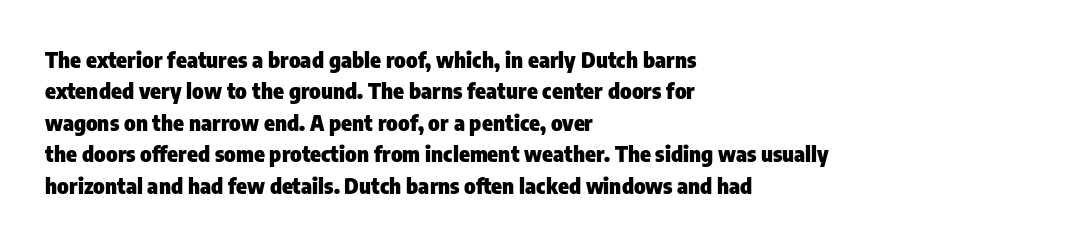
{"italic": "no", "bold": "yes", "underline": "no", "align": "left", "line_spacing": "normal", "line_spacing_ratio": 1.43, "letter_spacing": "normal", "letter_spacing_em": 0.0, "glyph_px": 22}
